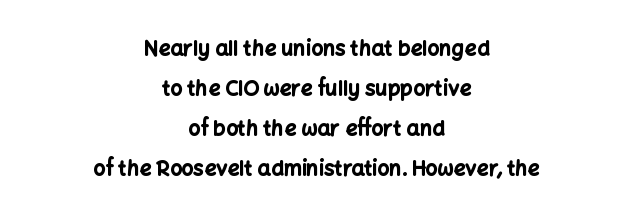
Q: Is the text bold? A: Yes.
Q: Is the text italic (slanted)? A: No, it is upright.
Q: Is the text underlined? A: No.
Q: How is the paragraph aligned? A: Centered.
Q: Is the spacing between letters normal or unusually wide? A: Normal.
Q: Is the spacing between lines tight, normal or loose? A: Loose.
